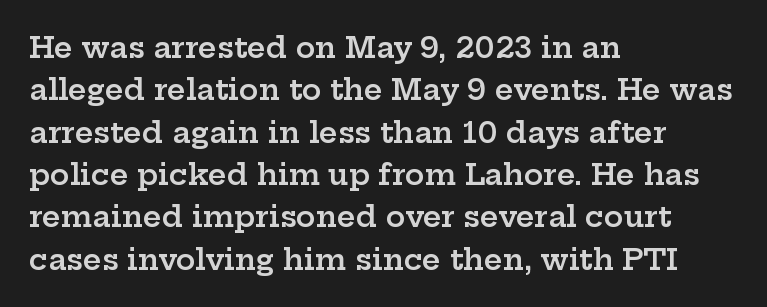
{"serif": "yes", "italic": "no", "bold": "semi", "weight": "semibold", "width": "wide", "stroke_contrast": "low", "x_height": "medium", "monospaced": "no", "underline": "no", "align": "left", "line_spacing": "normal", "line_spacing_ratio": 1.46, "letter_spacing": "normal", "letter_spacing_em": 0.0, "glyph_px": 29}
